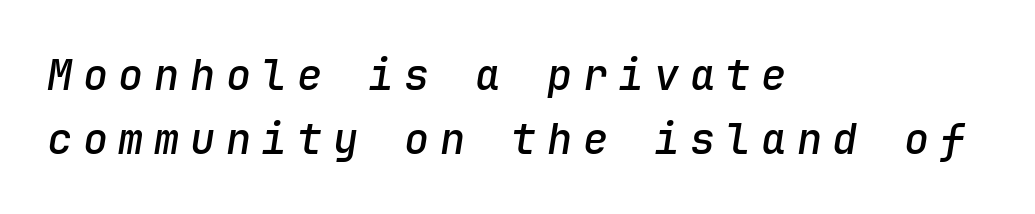
How heavy is the stroke? Medium-heavy — a semibold, shy of bold. Where is the straight margin? On the left. What's the leading like? Ordinary, nothing unusual. Words appear elongated and porous because spacing is wide. Would a proofreader flag this as italicized? Yes. Fixed-width glyphs throughout — classic coding-font behaviour.
